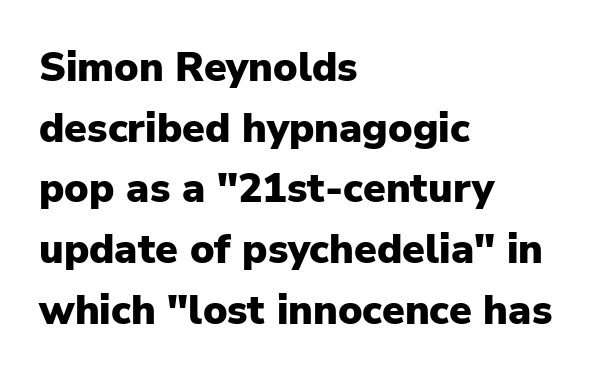
Q: Is the text bold? A: Yes.
Q: Is the text italic (slanted)? A: No, it is upright.
Q: Is the typeface a serif or a sans-serif typeface? A: Sans-serif.
Q: Is the text underlined? A: No.
Q: How is the paragraph aligned? A: Left-aligned.
Q: Is the spacing between letters normal or unusually wide? A: Normal.
Q: Is the spacing between lines tight, normal or loose? A: Normal.
Q: Width (condensed, normal, or wide)? A: Normal.
Q: Stroke contrast? A: Low.
Q: x-height? A: Medium.
Q: Monospaced? A: No.
